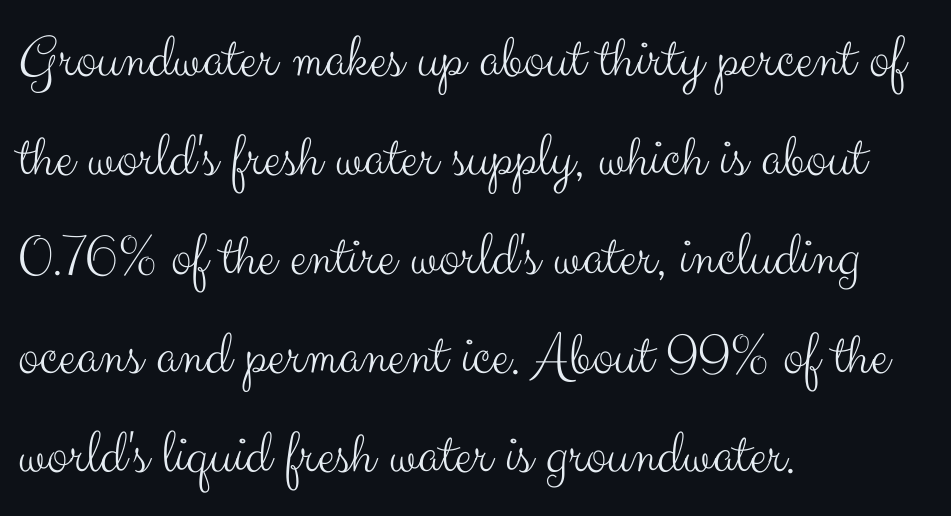
The vertical gap from one line to the next is medium. Quick note: underline off. Unlike a traditional serif, this face leaves its strokes unadorned. Short and long lines alike share a common starting point at left.
